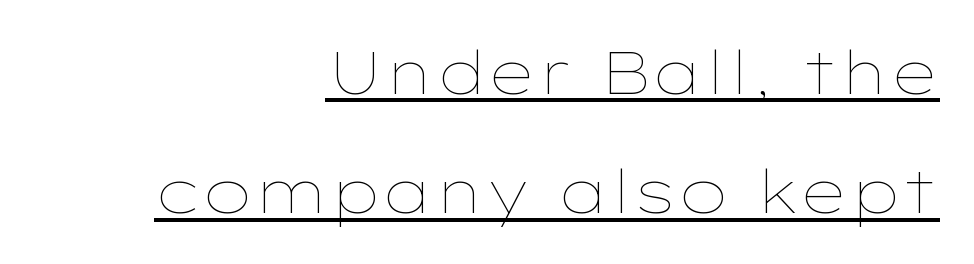
The line-height multiplier appears high, well above default. A student would call this right alignment; a typographer would say flush right, rag left. The passage shown is underscored from start to finish. Default kerning and tracking; the words read as compact shapes. The rendering uses natural spacing where letterforms have individual widths.
